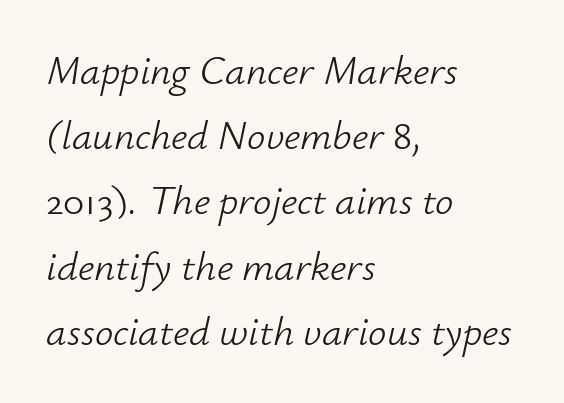
Heaviness? Minimal to ordinary, like unemphasized prose. The whole block is typeset with a tilt. The face used here is rendered with its standard letterfit. The foot of each line stays bare and open. Note the varied advance widths — an 'i' is clearly narrower than an 'm'. Regarding leading, the lines here are spaced in the standard way.
